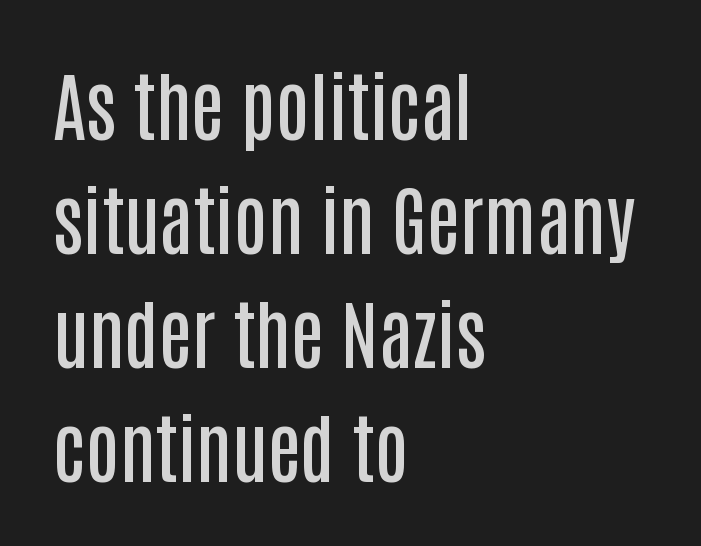
These lines carry some extra weight — a demibold, not a full bold. The space between consecutive lines is moderate. The passage shown is typeset with a sans-serif family. The rendering uses natural spacing where letterforms have individual widths. Look at the tracking — it's just the regular setting, nothing added. Posture: vertical.
